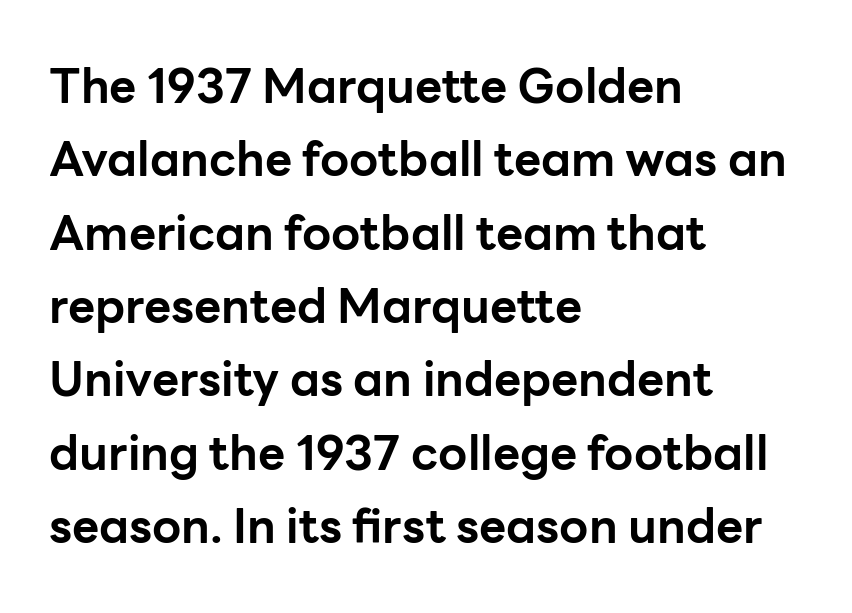
Q: Is the text bold? A: Yes.
Q: Is the text italic (slanted)? A: No, it is upright.
Q: Is the typeface a serif or a sans-serif typeface? A: Sans-serif.
Q: Is the text underlined? A: No.
Q: How is the paragraph aligned? A: Left-aligned.
Q: Is the spacing between letters normal or unusually wide? A: Normal.
Q: Is the spacing between lines tight, normal or loose? A: Normal.
Q: Width (condensed, normal, or wide)? A: Normal.
Q: Stroke contrast? A: Low.
Q: x-height? A: Medium.
Q: Monospaced? A: No.
